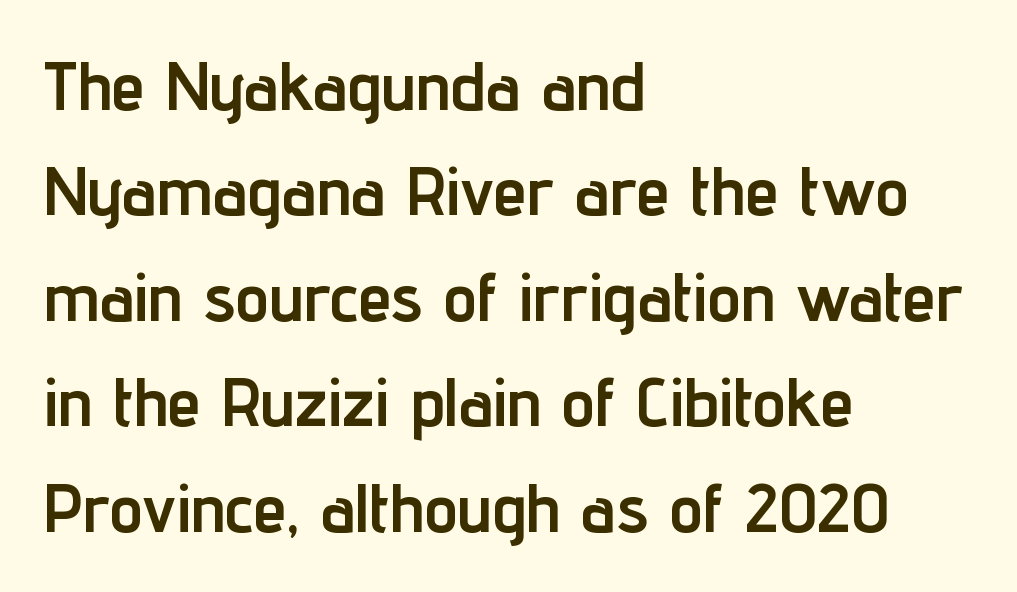
{"serif": "no", "italic": "no", "bold": "yes", "weight": "semibold", "width": "condensed", "stroke_contrast": "low", "x_height": "medium", "monospaced": "no", "underline": "no", "align": "left", "line_spacing": "normal", "line_spacing_ratio": 1.55, "letter_spacing": "normal", "letter_spacing_em": 0.0, "glyph_px": 68}
